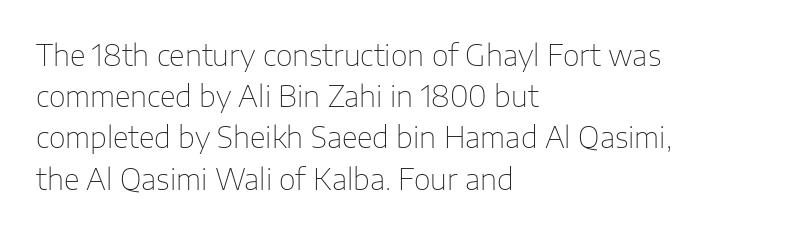
{"serif": "no", "italic": "no", "bold": "no", "weight": "thin", "width": "normal", "stroke_contrast": "low", "x_height": "medium", "monospaced": "no", "underline": "no", "align": "left", "line_spacing": "normal", "line_spacing_ratio": 1.42, "letter_spacing": "normal", "letter_spacing_em": 0.0, "glyph_px": 29}
